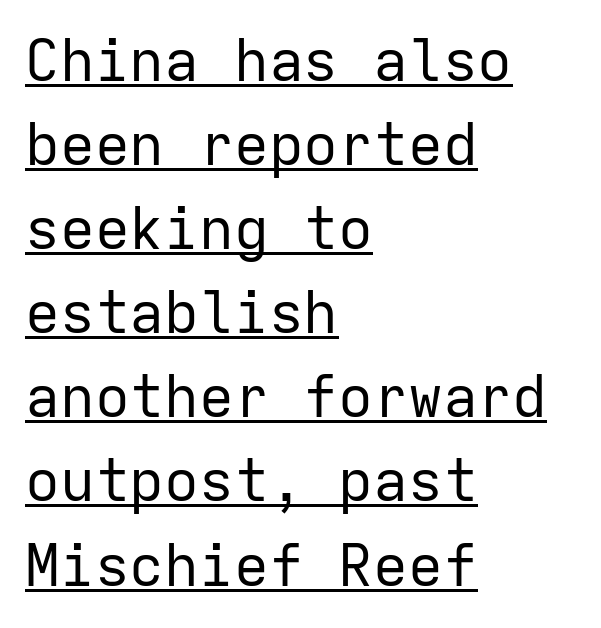
{"serif": "no", "italic": "no", "bold": "no", "weight": "regular", "width": "normal", "stroke_contrast": "low", "x_height": "medium", "monospaced": "yes", "underline": "yes", "align": "left", "line_spacing": "normal", "line_spacing_ratio": 1.45, "letter_spacing": "normal", "letter_spacing_em": 0.0, "glyph_px": 58}
